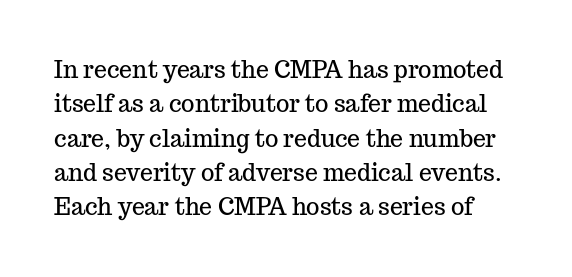
The image shows 23 px text type, upright; set normal line spacing (1.49x), normal letter spacing, not underlined.
